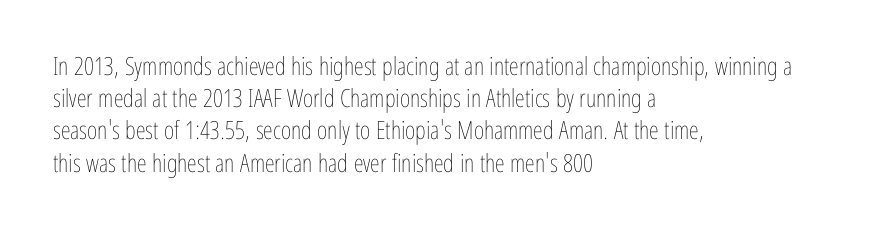
Q: Is the text bold? A: No.
Q: Is the text italic (slanted)? A: No, it is upright.
Q: Is the text underlined? A: No.
Q: How is the paragraph aligned? A: Left-aligned.
Q: Is the spacing between letters normal or unusually wide? A: Normal.
Q: Is the spacing between lines tight, normal or loose? A: Normal.
